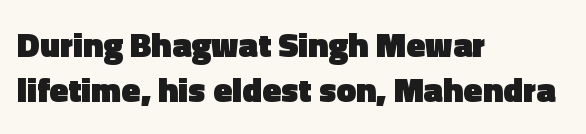
The image shows 35 px heavy sans-serif type, upright; set left-aligned, normal line spacing (1.29x), normal letter spacing, not underlined; a medium x-height.
